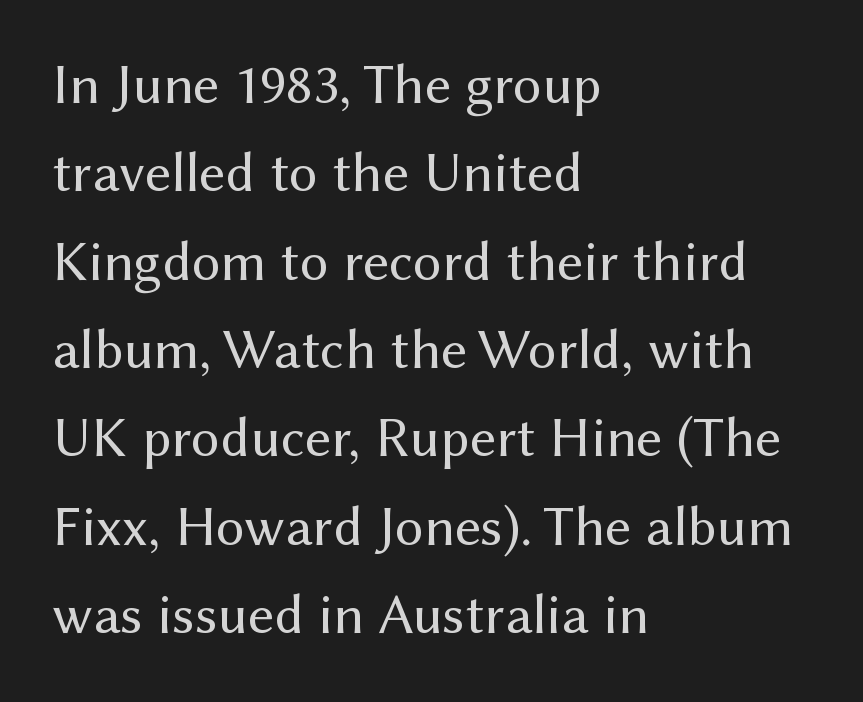
Q: Is the text bold? A: No.
Q: Is the text italic (slanted)? A: No, it is upright.
Q: Is the typeface a serif or a sans-serif typeface? A: Sans-serif.
Q: Is the text underlined? A: No.
Q: How is the paragraph aligned? A: Left-aligned.
Q: Is the spacing between letters normal or unusually wide? A: Normal.
Q: Is the spacing between lines tight, normal or loose? A: Normal.
Q: Width (condensed, normal, or wide)? A: Normal.
Q: Stroke contrast? A: Medium.
Q: x-height? A: Medium.
Q: Monospaced? A: No.
